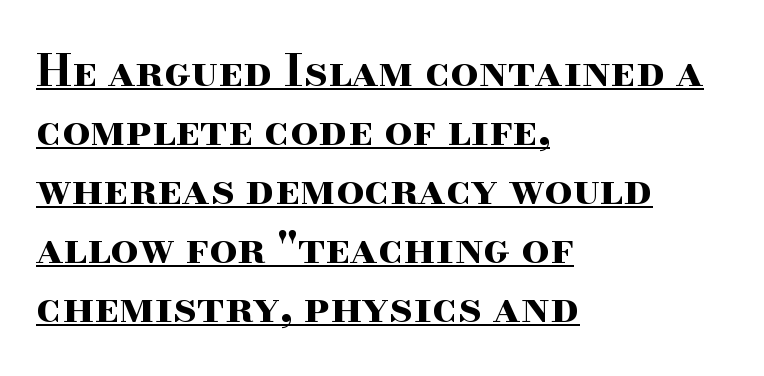
{"serif": "yes", "italic": "no", "bold": "yes", "weight": "bold", "width": "wide", "stroke_contrast": "high", "x_height": "small", "monospaced": "no", "underline": "yes", "align": "left", "line_spacing": "normal", "line_spacing_ratio": 1.34, "letter_spacing": "normal", "letter_spacing_em": 0.0, "glyph_px": 44}
